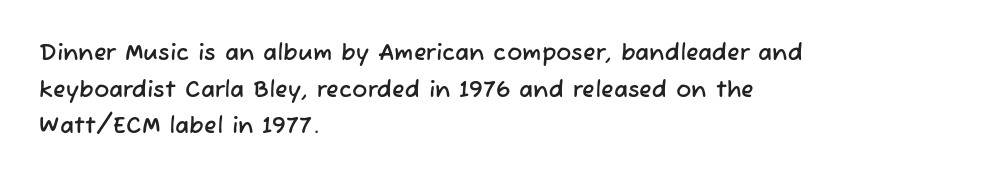
Q: Is the text underlined? A: No.
Q: How is the paragraph aligned? A: Left-aligned.
Q: Is the spacing between letters normal or unusually wide? A: Normal.
Q: Is the spacing between lines tight, normal or loose? A: Normal.
